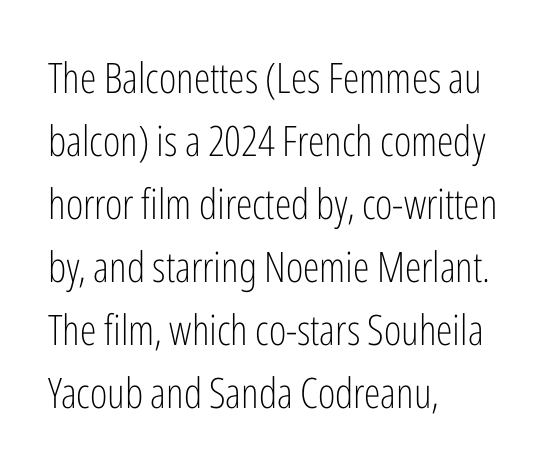
{"serif": "no", "italic": "no", "bold": "no", "weight": "light", "width": "condensed", "stroke_contrast": "low", "x_height": "medium", "monospaced": "no", "underline": "no", "align": "left", "line_spacing": "normal", "line_spacing_ratio": 1.5, "letter_spacing": "normal", "letter_spacing_em": 0.0, "glyph_px": 42}
